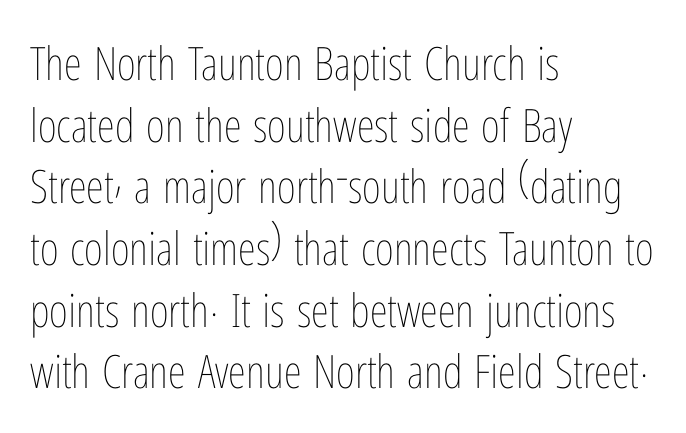
Q: Is the text bold? A: No.
Q: Is the text italic (slanted)? A: No, it is upright.
Q: Is the text underlined? A: No.
Q: How is the paragraph aligned? A: Left-aligned.
Q: Is the spacing between letters normal or unusually wide? A: Normal.
Q: Is the spacing between lines tight, normal or loose? A: Normal.
Q: Width (condensed, normal, or wide)? A: Condensed.
Q: Stroke contrast? A: Low.
Q: x-height? A: Medium.
Q: Monospaced? A: No.
